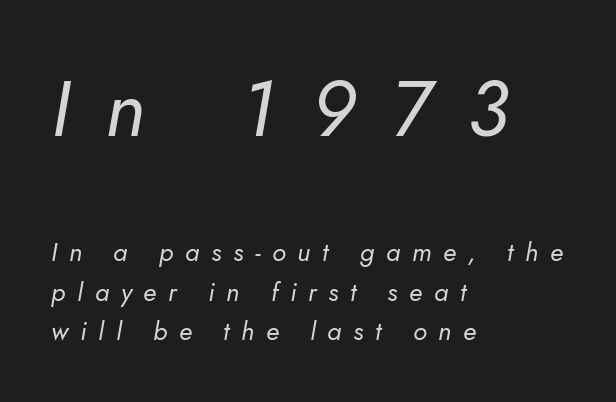
{"italic": "yes", "lean": "right", "slant_degrees": 10, "bold": "no", "weight": "regular", "width": "normal", "stroke_contrast": "low", "x_height": "small", "monospaced": "no", "underline": "no", "align": "left", "line_spacing": "normal", "line_spacing_ratio": 1.51, "letter_spacing": "wide", "letter_spacing_em": 0.45, "larger_block": "first", "size_ratio": 3.04, "glyph_px": 79}
